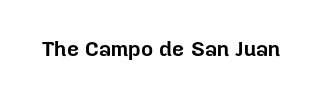
The letterforms sit shoulder to shoulder at normal distance. These lines were composed using upright roman letters. Check the space under the baseline: it is left empty. The sample has been set heavy, in full bold.
